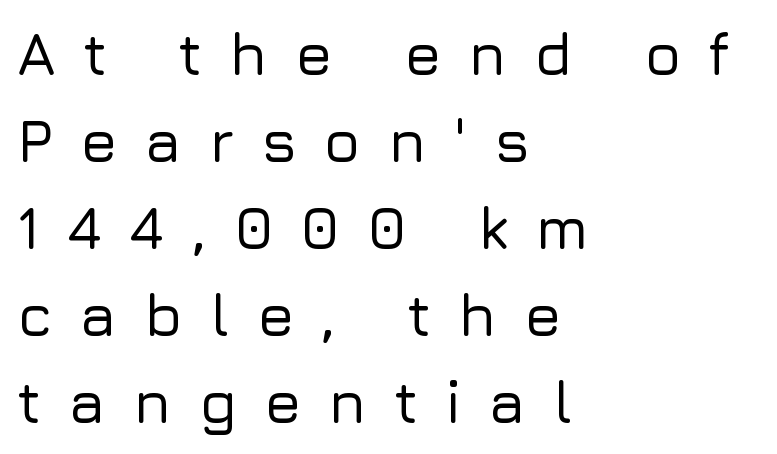
This sample is left-justified, so line endings fall wherever the words run out. A sans-serif font was chosen for this passage. Glance below the letters and you will spot only blank space. Looks like regular typesetting: each glyph gets only the width it needs. Characters remain perfectly vertical along every line.
